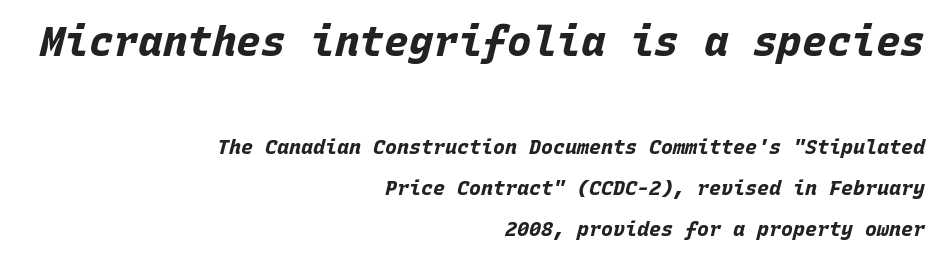
The image shows 41 px bold type, italic (leaning right), monospaced; set right-aligned, loose line spacing (2.07x), normal letter spacing, not underlined; the first (top) block is 2.05x larger; low stroke contrast and a large x-height.
